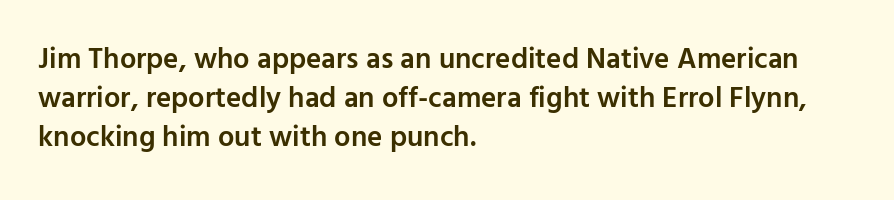
Q: Is the text bold? A: Semi-bold.
Q: Is the text italic (slanted)? A: No, it is upright.
Q: Is the typeface a serif or a sans-serif typeface? A: Sans-serif.
Q: Is the text underlined? A: No.
Q: How is the paragraph aligned? A: Left-aligned.
Q: Is the spacing between letters normal or unusually wide? A: Normal.
Q: Is the spacing between lines tight, normal or loose? A: Normal.
Q: Width (condensed, normal, or wide)? A: Normal.
Q: Stroke contrast? A: Low.
Q: x-height? A: Medium.
Q: Monospaced? A: No.
